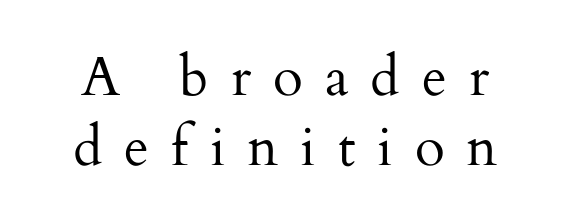
Q: Is the text bold? A: No.
Q: Is the text italic (slanted)? A: No, it is upright.
Q: Is the typeface a serif or a sans-serif typeface? A: Serif.
Q: Is the text underlined? A: No.
Q: How is the paragraph aligned? A: Centered.
Q: Is the spacing between letters normal or unusually wide? A: Unusually wide.
Q: Is the spacing between lines tight, normal or loose? A: Normal.
Q: Width (condensed, normal, or wide)? A: Normal.
Q: Stroke contrast? A: Medium.
Q: x-height? A: Small.
Q: Monospaced? A: No.
